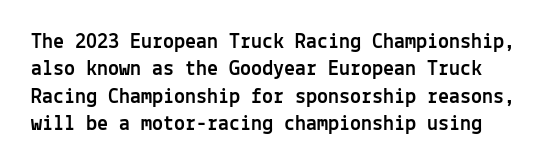
{"italic": "no", "underline": "no", "line_spacing_ratio": 1.24, "letter_spacing": "normal", "letter_spacing_em": 0.0, "glyph_px": 22}
